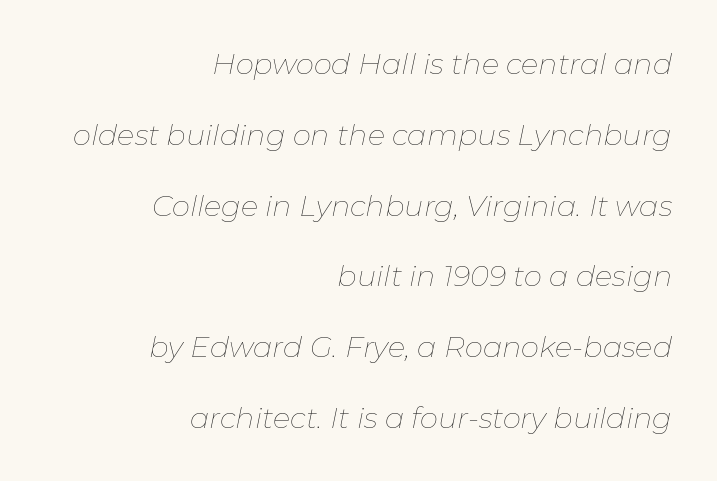
One glance says open: line gaps are wider than usual. Here the designer chose a conventional face with non-uniform glyph widths. The face used here has a pronounced slope to its letters. Honestly, there is no underline to notice here at all.
